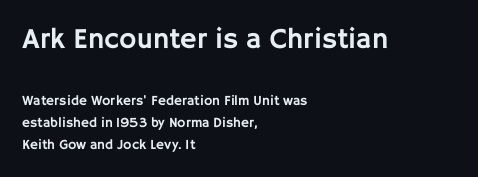
{"serif": "no", "italic": "no", "width": "normal", "stroke_contrast": "low", "x_height": "large", "monospaced": "no", "underline": "no", "align": "left", "line_spacing": "normal", "line_spacing_ratio": 1.6, "letter_spacing": "normal", "letter_spacing_em": 0.0, "larger_block": "first", "size_ratio": 2.07, "glyph_px": 29}
